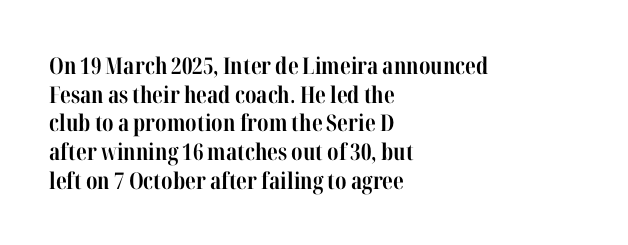
The image shows 23 px bold type, upright; set left-aligned, normal line spacing (1.25x), normal letter spacing, not underlined.
